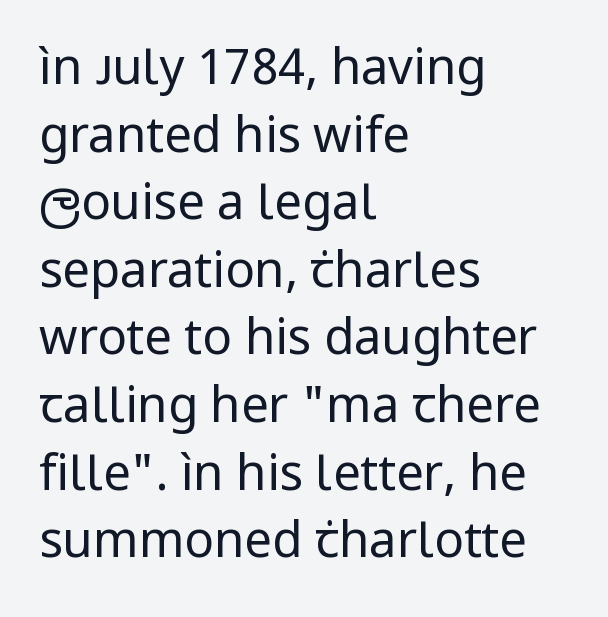
Q: Is the text bold? A: No.
Q: Is the text italic (slanted)? A: No, it is upright.
Q: Is the typeface a serif or a sans-serif typeface? A: Sans-serif.
Q: Is the text underlined? A: No.
Q: How is the paragraph aligned? A: Left-aligned.
Q: Is the spacing between letters normal or unusually wide? A: Normal.
Q: Is the spacing between lines tight, normal or loose? A: Normal.
Q: Width (condensed, normal, or wide)? A: Normal.
Q: Stroke contrast? A: Low.
Q: x-height? A: Medium.
Q: Monospaced? A: No.
